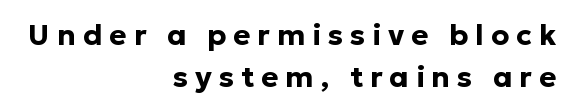
Q: Is the text bold? A: Yes.
Q: Is the text italic (slanted)? A: No, it is upright.
Q: Is the typeface a serif or a sans-serif typeface? A: Sans-serif.
Q: Is the text underlined? A: No.
Q: How is the paragraph aligned? A: Right-aligned.
Q: Is the spacing between letters normal or unusually wide? A: Unusually wide.
Q: Is the spacing between lines tight, normal or loose? A: Normal.
Q: Width (condensed, normal, or wide)? A: Normal.
Q: Stroke contrast? A: Low.
Q: x-height? A: Medium.
Q: Monospaced? A: No.
